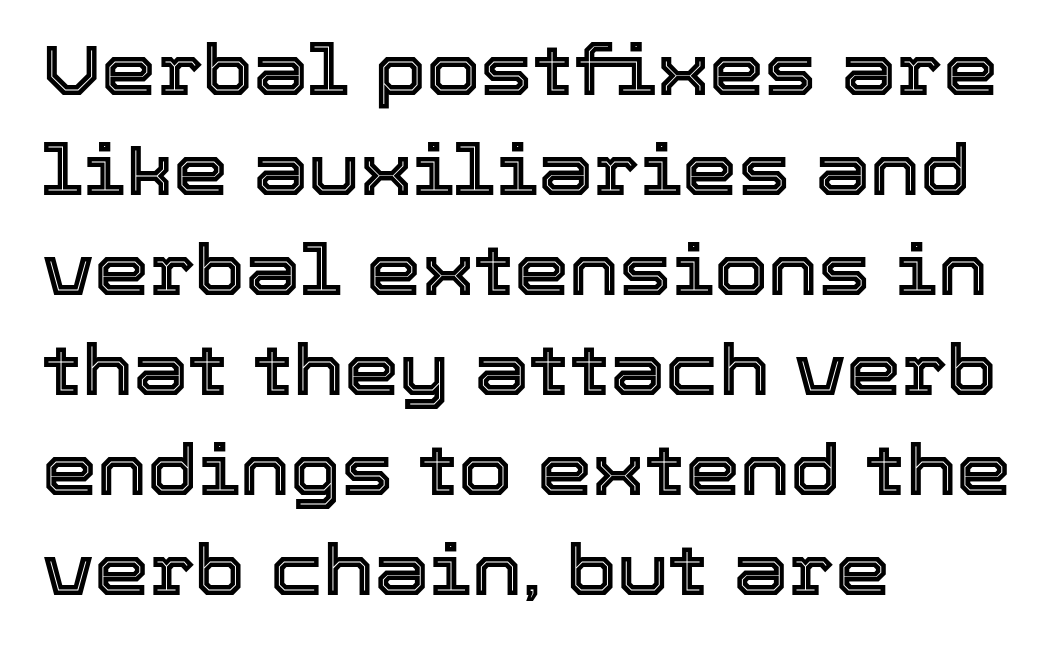
Q: Is the text italic (slanted)? A: No, it is upright.
Q: Is the text underlined? A: No.
Q: How is the paragraph aligned? A: Left-aligned.
Q: Is the spacing between letters normal or unusually wide? A: Normal.
Q: Is the spacing between lines tight, normal or loose? A: Normal.
Q: Width (condensed, normal, or wide)? A: Normal.
Q: x-height? A: Medium.
Q: Monospaced? A: No.
